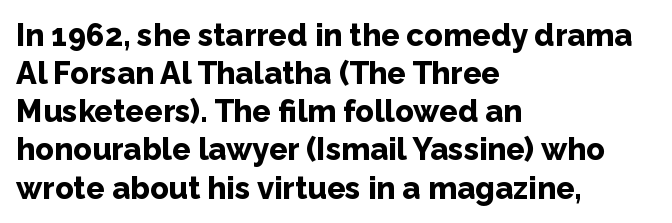
Regarding serifs, this sample does without them. Vertical strokes here are truly vertical. Left-aligned paragraph, ragged on the right. Anything drawn beneath the words? Only blank space. Look at the stroke-to-counter ratio: heavy, a bold. Spacing verdict: proportional, widths tailored to each character.
